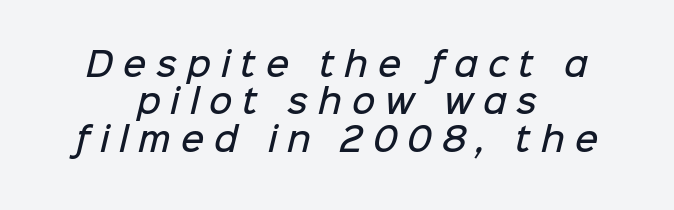
Rule under the text: the space is simply empty. Visually the block forms a symmetrical silhouette, jagged on both flanks. Proportional: the letters do not fall into vertical columns. The face used here is rendered with a markedly widened letterfit.
